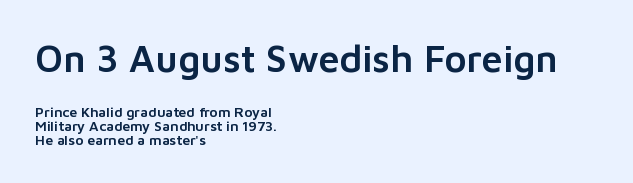
{"serif": "no", "italic": "no", "width": "normal", "stroke_contrast": "low", "x_height": "medium", "monospaced": "no", "underline": "no", "align": "left", "line_spacing": "tight", "line_spacing_ratio": 0.99, "letter_spacing": "normal", "letter_spacing_em": 0.0, "larger_block": "first", "size_ratio": 2.71, "glyph_px": 38}
